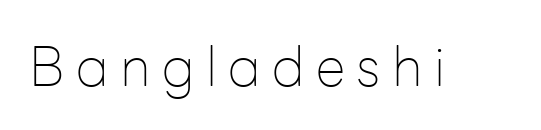
This rendering features lettering with no underline. This is the regular roman posture of the typeface. No feet cap the strokes, marking this as sans-serif type. Each letter keeps its own natural width here, so spacing adapts to shape. How are the letters spaced? Widely, with obvious added tracking.
